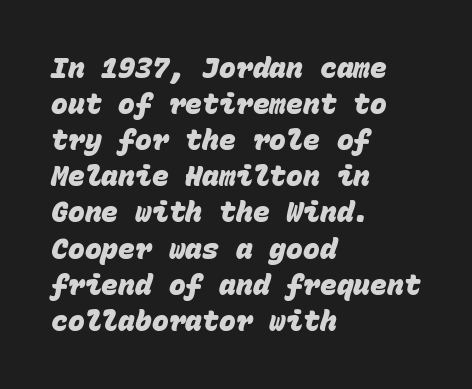
Q: Is the text bold? A: Yes.
Q: Is the typeface a serif or a sans-serif typeface? A: Sans-serif.
Q: Is the text underlined? A: No.
Q: How is the paragraph aligned? A: Left-aligned.
Q: Is the spacing between letters normal or unusually wide? A: Normal.
Q: Is the spacing between lines tight, normal or loose? A: Normal.
Q: Width (condensed, normal, or wide)? A: Normal.
Q: Stroke contrast? A: Low.
Q: x-height? A: Large.
Q: Monospaced? A: Yes.
